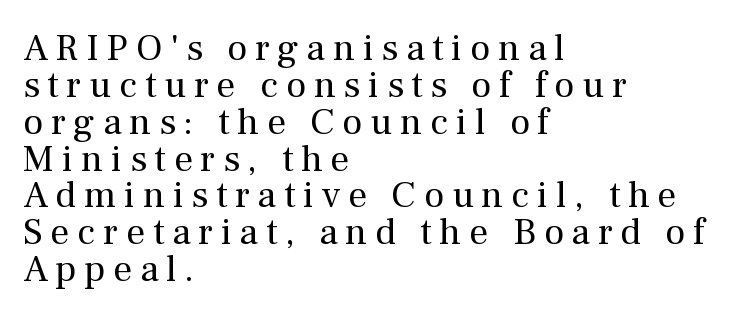
{"serif": "yes", "italic": "no", "bold": "no", "weight": "regular", "width": "normal", "stroke_contrast": "medium", "x_height": "medium", "monospaced": "no", "underline": "no", "align": "left", "line_spacing": "tight", "line_spacing_ratio": 0.97, "letter_spacing": "wide", "letter_spacing_em": 0.2, "glyph_px": 38}
